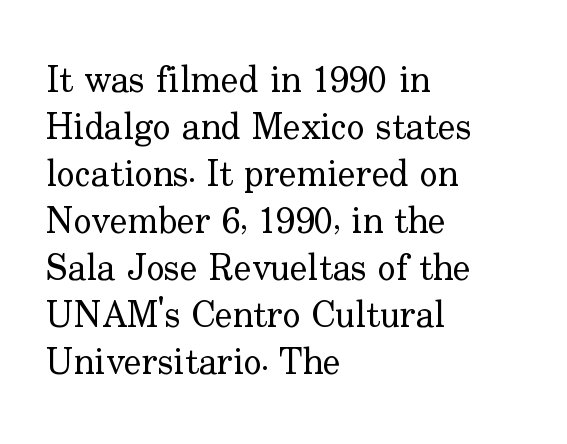
Only glyphs here, with clear space below each row. Regarding serifs, this sample has them. The ragged edge is on the right, which tells us the setting is flush left. These glyphs show unthickened strokes, regular width or finer. Spacing verdict: proportional, widths tailored to each character. This sample keeps an unexceptional amount of space between lines.
